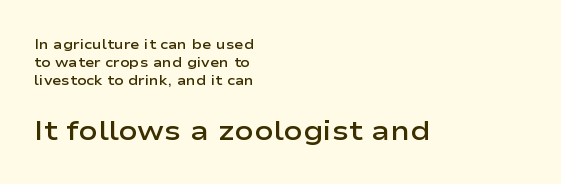
Q: Is the text bold? A: Semi-bold.
Q: Is the text italic (slanted)? A: No, it is upright.
Q: Is the typeface a serif or a sans-serif typeface? A: Sans-serif.
Q: Is the text underlined? A: No.
Q: How is the paragraph aligned? A: Left-aligned.
Q: Is the spacing between letters normal or unusually wide? A: Normal.
Q: Is the spacing between lines tight, normal or loose? A: Normal.
Q: Which block of text is set in a larger size, the first (top) or the second (bottom)? A: The second (bottom) one.
Q: Width (condensed, normal, or wide)? A: Wide.
Q: Stroke contrast? A: Low.
Q: x-height? A: Medium.
Q: Monospaced? A: No.
